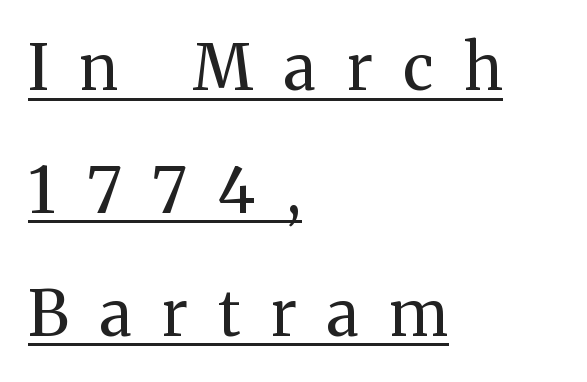
The image shows 63 px regular-weight serif type, upright; set left-aligned, loose line spacing (1.95x), unusually wide letter spacing (+0.49 em), underlined; medium stroke contrast and a medium x-height.
